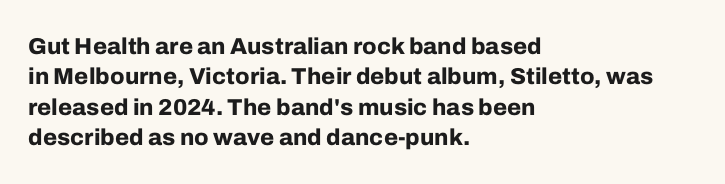
The image shows 23 px bold type, upright; set left-aligned, normal line spacing (1.32x), normal letter spacing, not underlined.
